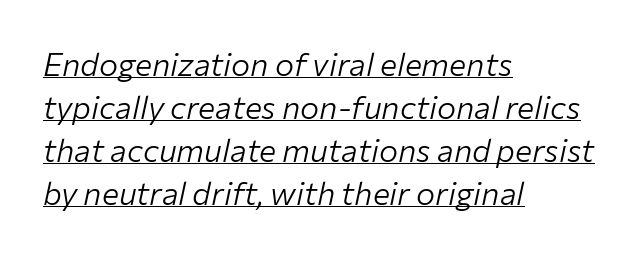
Does a line run under the words? Yes, clearly. The glyphs look as if they've been sheared to an angle. Students, observe: this is what conventionally led text looks like. Note the varied advance widths — an 'i' is clearly narrower than an 'm'. A light-to-regular cut is what we see here.
